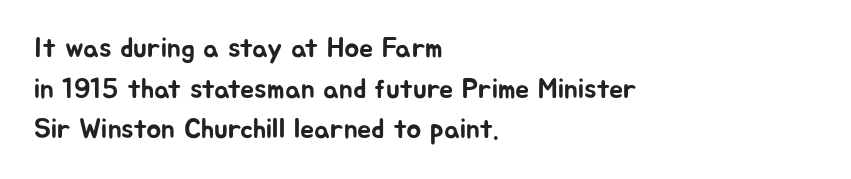
Q: Is the text italic (slanted)? A: No, it is upright.
Q: Is the typeface a serif or a sans-serif typeface? A: Sans-serif.
Q: Is the text underlined? A: No.
Q: How is the paragraph aligned? A: Left-aligned.
Q: Is the spacing between letters normal or unusually wide? A: Normal.
Q: Is the spacing between lines tight, normal or loose? A: Normal.
Q: Width (condensed, normal, or wide)? A: Normal.
Q: Stroke contrast? A: Low.
Q: x-height? A: Medium.
Q: Monospaced? A: No.
